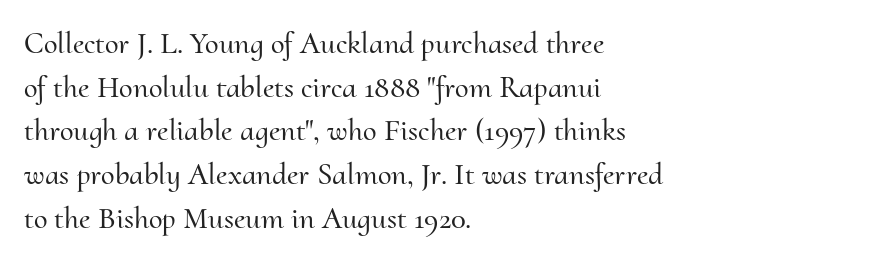
Q: Is the text italic (slanted)? A: No, it is upright.
Q: Is the typeface a serif or a sans-serif typeface? A: Serif.
Q: Is the text underlined? A: No.
Q: How is the paragraph aligned? A: Left-aligned.
Q: Is the spacing between letters normal or unusually wide? A: Normal.
Q: Is the spacing between lines tight, normal or loose? A: Normal.
Q: Width (condensed, normal, or wide)? A: Normal.
Q: Stroke contrast? A: Medium.
Q: x-height? A: Small.
Q: Monospaced? A: No.
